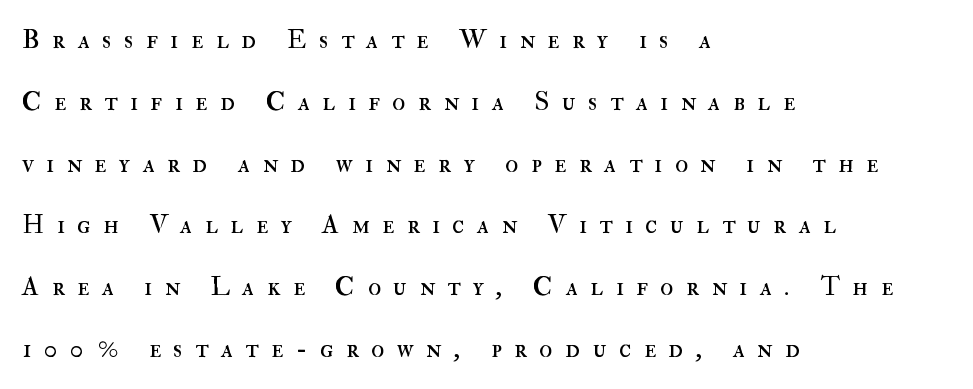
The image shows 27 px text type, upright; set left-aligned, loose line spacing (2.29x), unusually wide letter spacing (+0.46 em), not underlined.
